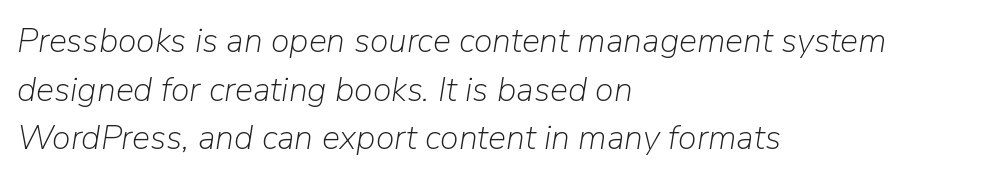
The image shows 34 px light type, italic (leaning right); set left-aligned, normal line spacing (1.43x), normal letter spacing, not underlined; low stroke contrast and a medium x-height.
